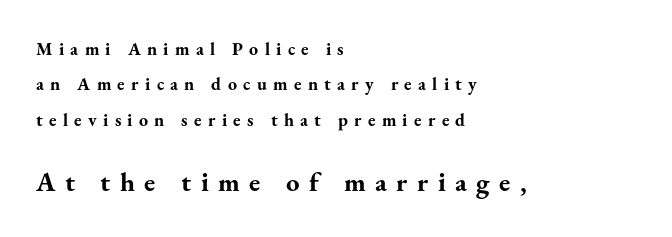
The specimen omits any rule beneath the text block's lines. Does the copy run flush right? No — it runs flush left. Italic: no, the glyphs are upright roman. Is the letter spacing exaggerated? Yes — the characters are pushed far apart. Which chunk is bigger? The second one — the bottom block dwarfs the top. Notice the wide empty band between every row — that's loose leading.
